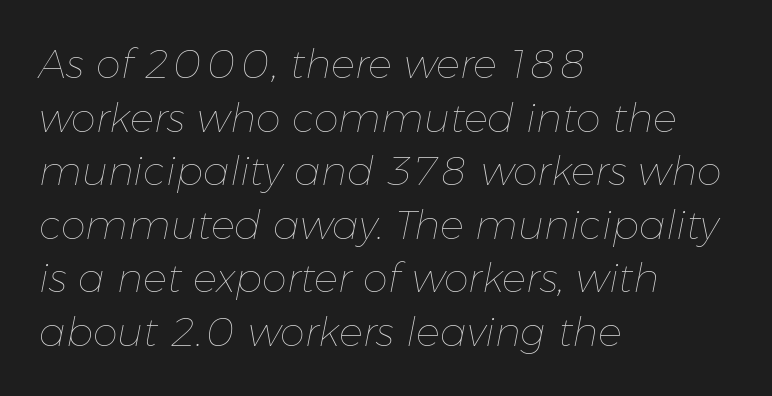
The image shows 40 px thin type, italic (leaning right); set left-aligned, normal line spacing (1.34x), normal letter spacing, not underlined; low stroke contrast and a medium x-height.
